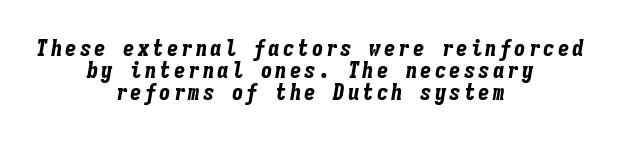
{"italic": "yes", "lean": "right", "slant_degrees": 9, "bold": "yes", "underline": "no", "align": "center", "line_spacing": "tight", "line_spacing_ratio": 0.96, "glyph_px": 23}
